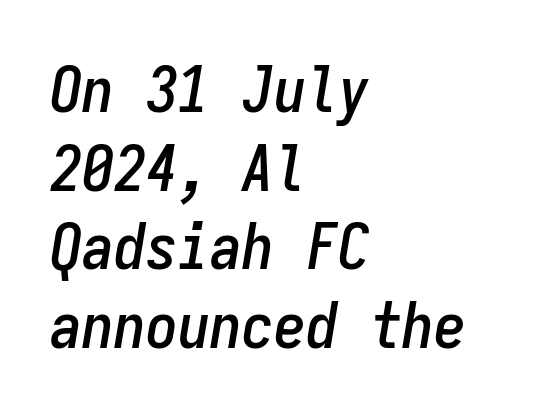
{"italic": "yes", "lean": "right", "slant_degrees": 9, "width": "condensed", "stroke_contrast": "low", "x_height": "medium", "monospaced": "yes", "underline": "no", "align": "left", "line_spacing_ratio": 1.23, "letter_spacing": "normal", "letter_spacing_em": 0.0, "glyph_px": 64}
